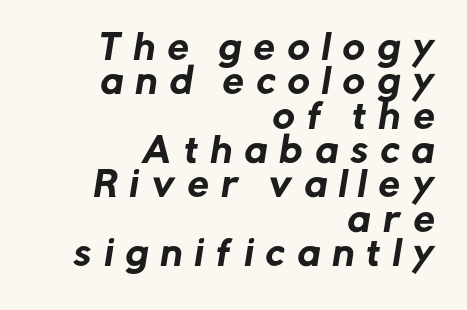
{"serif": "no", "width": "normal", "stroke_contrast": "low", "x_height": "medium", "monospaced": "no", "underline": "no", "align": "right", "line_spacing": "tight", "line_spacing_ratio": 1.01, "letter_spacing": "wide", "letter_spacing_em": 0.37, "glyph_px": 34}
